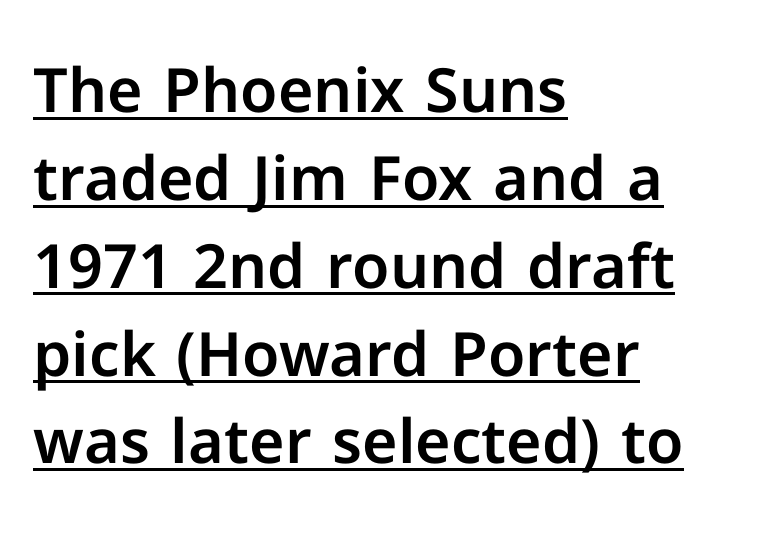
Q: Is the text italic (slanted)? A: No, it is upright.
Q: Is the typeface a serif or a sans-serif typeface? A: Sans-serif.
Q: Is the text underlined? A: Yes.
Q: How is the paragraph aligned? A: Left-aligned.
Q: Is the spacing between letters normal or unusually wide? A: Normal.
Q: Is the spacing between lines tight, normal or loose? A: Normal.
Q: Width (condensed, normal, or wide)? A: Normal.
Q: Stroke contrast? A: Low.
Q: x-height? A: Medium.
Q: Monospaced? A: No.
